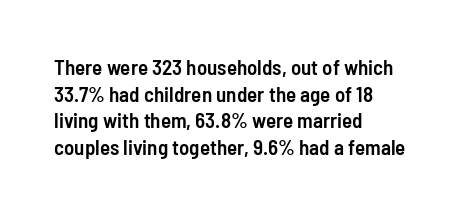
Q: Is the text bold? A: Semi-bold.
Q: Is the text italic (slanted)? A: No, it is upright.
Q: Is the text underlined? A: No.
Q: How is the paragraph aligned? A: Left-aligned.
Q: Is the spacing between letters normal or unusually wide? A: Normal.
Q: Is the spacing between lines tight, normal or loose? A: Normal.
